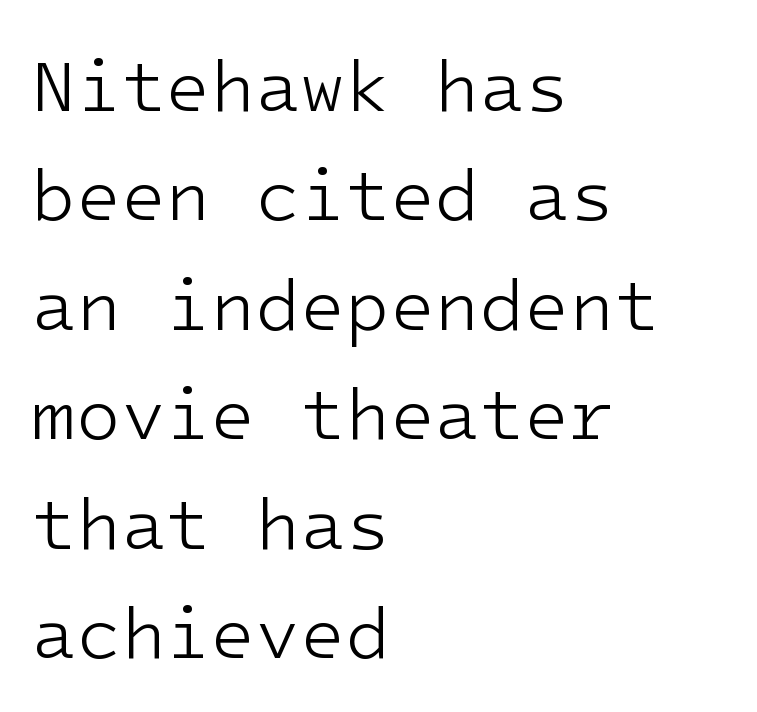
The image shows 73 px light sans-serif type, upright; set left-aligned, normal line spacing (1.5x), normal letter spacing, not underlined; low stroke contrast and a medium x-height.
